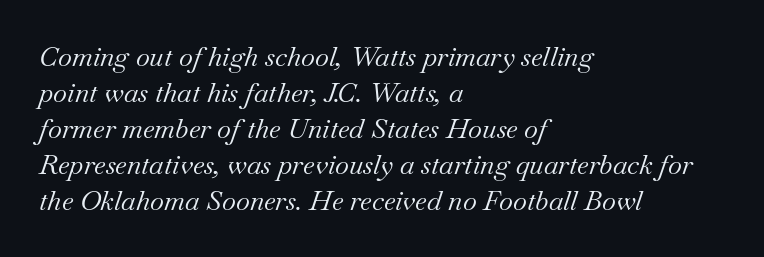
{"italic": "yes", "lean": "right", "slant_degrees": 18, "bold": "no", "underline": "no", "align": "left", "line_spacing": "normal", "line_spacing_ratio": 1.33, "letter_spacing": "normal", "letter_spacing_em": 0.0, "glyph_px": 27}
